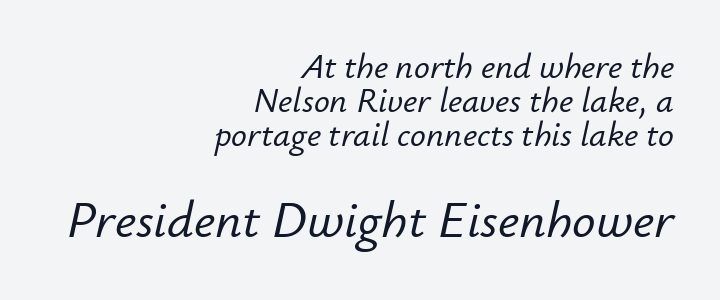
The image shows 52 px text type, italic (leaning right); set right-aligned, tight line spacing (0.97x), normal letter spacing, not underlined; the second (bottom) block is 1.49x larger; low stroke contrast and a small x-height.
